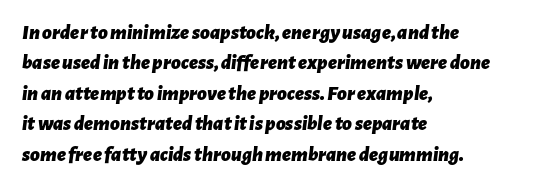
The image shows 21 px bold type, italic (leaning right); set left-aligned, normal line spacing (1.45x), normal letter spacing, not underlined.
